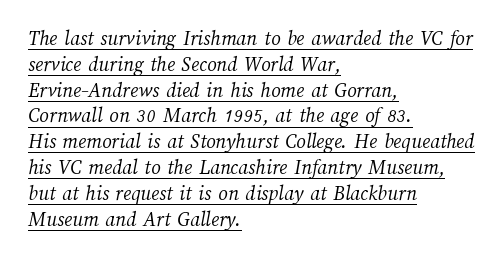
{"bold": "no", "underline": "yes", "align": "left", "line_spacing_ratio": 1.23, "letter_spacing": "normal", "letter_spacing_em": 0.0, "glyph_px": 21}
